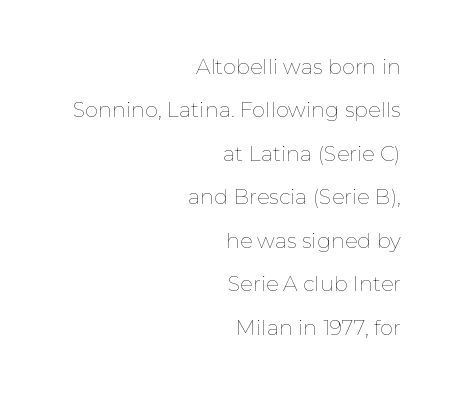
This sample uses an upright cut, with every glyph sitting square on the baseline. You could call the tracking neutral — neither tight nor loose. Line ends are locked; line starts wander. These lines stand farther apart than default settings would place them. Nobody drew a line under any word here. These glyphs show unthickened strokes, regular width or finer.
